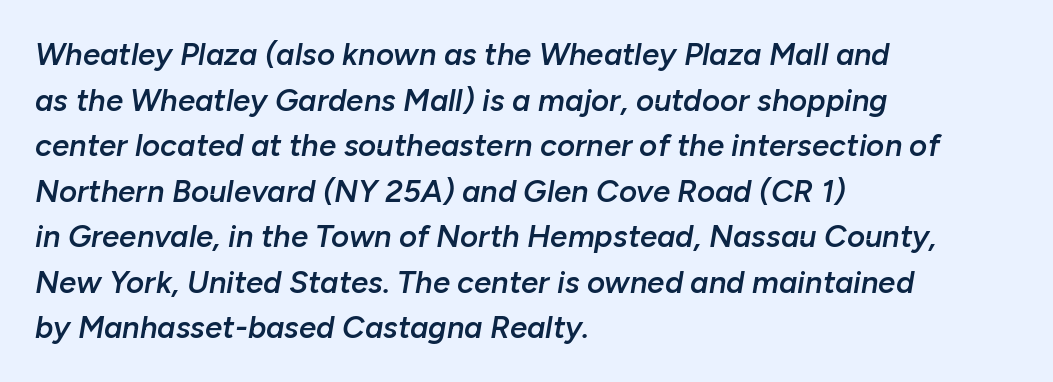
Q: Is the text bold? A: Semi-bold.
Q: Is the text italic (slanted)? A: Yes, it leans right by about 10 degrees.
Q: Is the text underlined? A: No.
Q: How is the paragraph aligned? A: Left-aligned.
Q: Is the spacing between letters normal or unusually wide? A: Normal.
Q: Is the spacing between lines tight, normal or loose? A: Normal.
Q: Width (condensed, normal, or wide)? A: Normal.
Q: Stroke contrast? A: Low.
Q: x-height? A: Medium.
Q: Monospaced? A: No.
